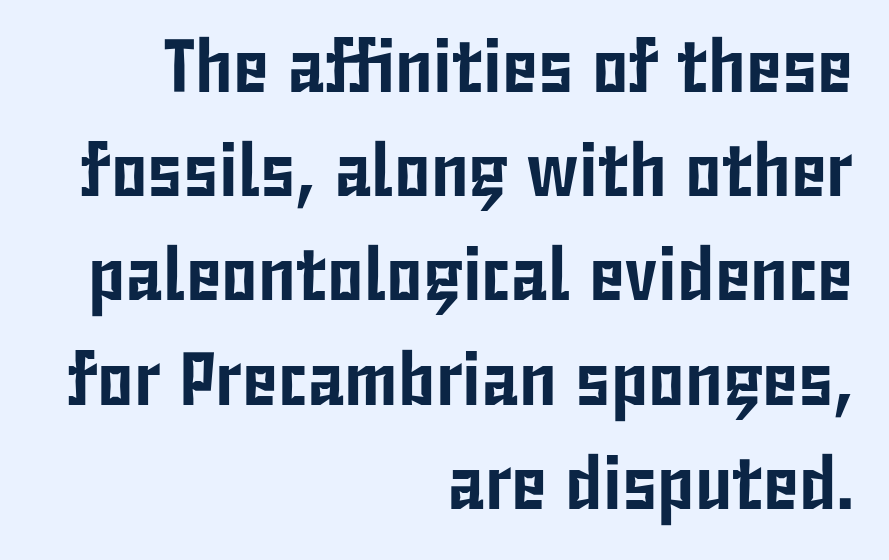
Typographically, this falls in the sans-serif category. The letterforms sit shoulder to shoulder at normal distance. Does the lettering tilt? It doesn't — this is upright. Layout note: lines flush right. Evenly set lines give the paragraph a standard silhouette. Note the varied advance widths — an 'i' is clearly narrower than an 'm'.
